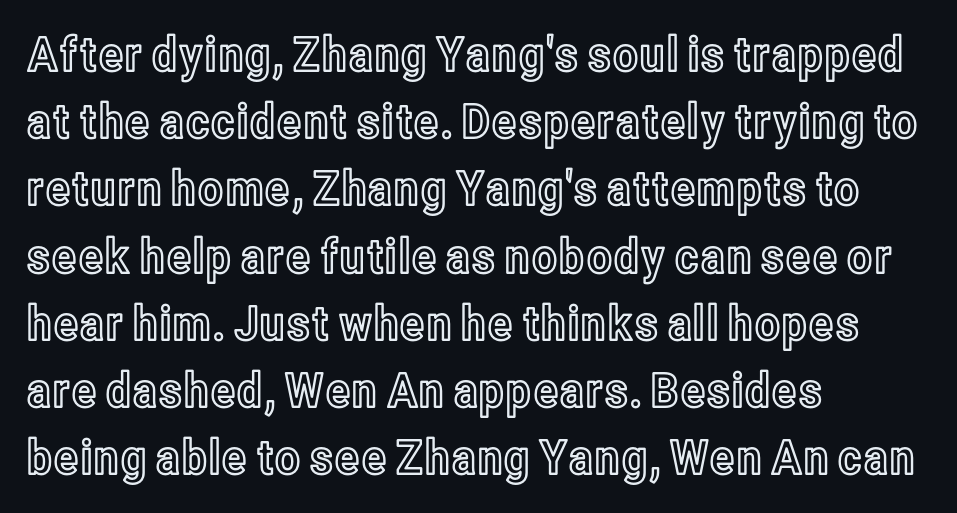
Q: Is the text italic (slanted)? A: No, it is upright.
Q: Is the text underlined? A: No.
Q: How is the paragraph aligned? A: Left-aligned.
Q: Is the spacing between letters normal or unusually wide? A: Normal.
Q: Is the spacing between lines tight, normal or loose? A: Normal.
Q: Width (condensed, normal, or wide)? A: Condensed.
Q: x-height? A: Medium.
Q: Monospaced? A: No.
